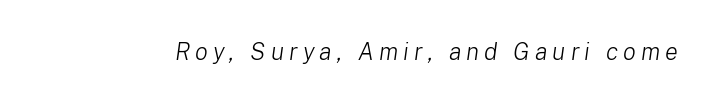
The passage shown is not underscored anywhere. The font is comparable to plain body text, perhaps lighter. The tracking jumps out immediately: characters are airy and widely separated. The lettering tilts uniformly, giving the passage an italic look.
